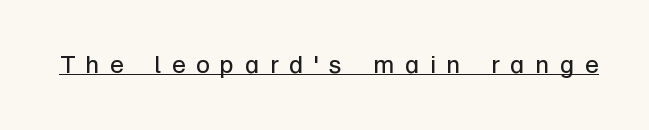
The image shows 25 px text type, upright; set unusually wide letter spacing (+0.43 em), underlined.
